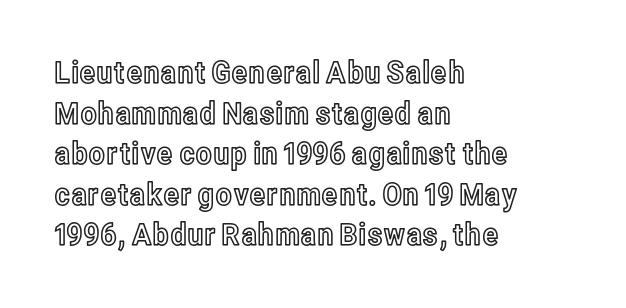
{"italic": "no", "width": "condensed", "x_height": "medium", "monospaced": "no", "underline": "no", "align": "left", "line_spacing": "normal", "line_spacing_ratio": 1.31, "letter_spacing": "normal", "letter_spacing_em": 0.0, "glyph_px": 31}
